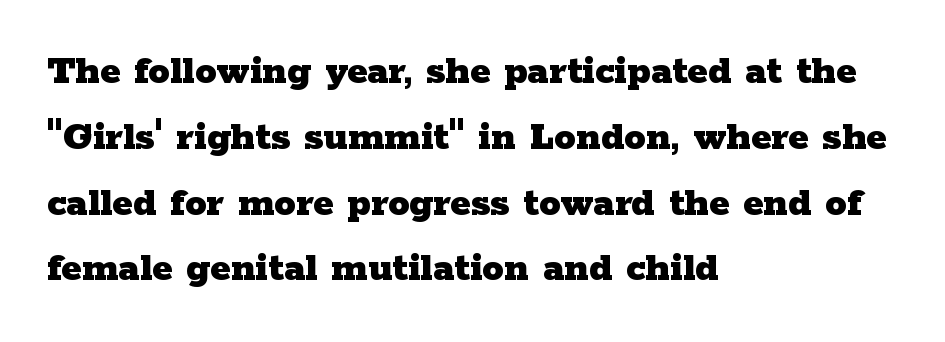
The image shows 43 px heavy, wide serif type, upright; set left-aligned, normal line spacing (1.53x), normal letter spacing, not underlined; low stroke contrast and a medium x-height.
